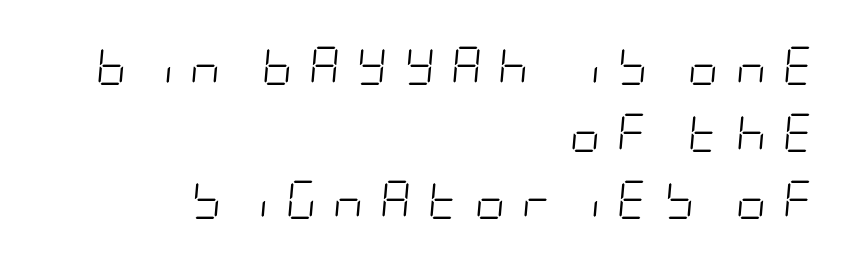
The image shows 38 px light, condensed type, italic (leaning right); set right-aligned, line spacing 1.76x, unusually wide letter spacing (+0.43 em), not underlined; low stroke contrast and a large x-height.
